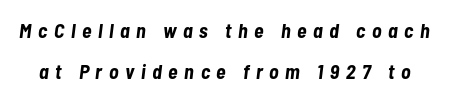
The image shows 20 px bold type, italic (leaning right); set loose line spacing (2.07x), unusually wide letter spacing (+0.33 em), not underlined.
